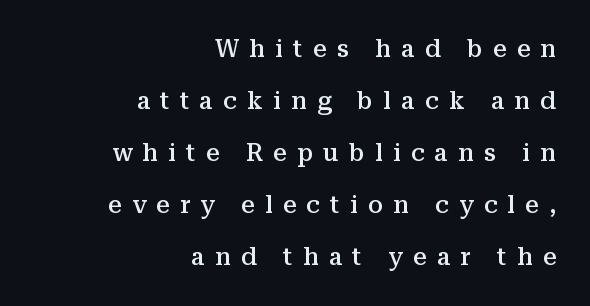
{"italic": "no", "bold": "semi", "underline": "no", "align": "right", "line_spacing": "loose", "line_spacing_ratio": 2.17, "letter_spacing": "wide", "letter_spacing_em": 0.43, "glyph_px": 24}
